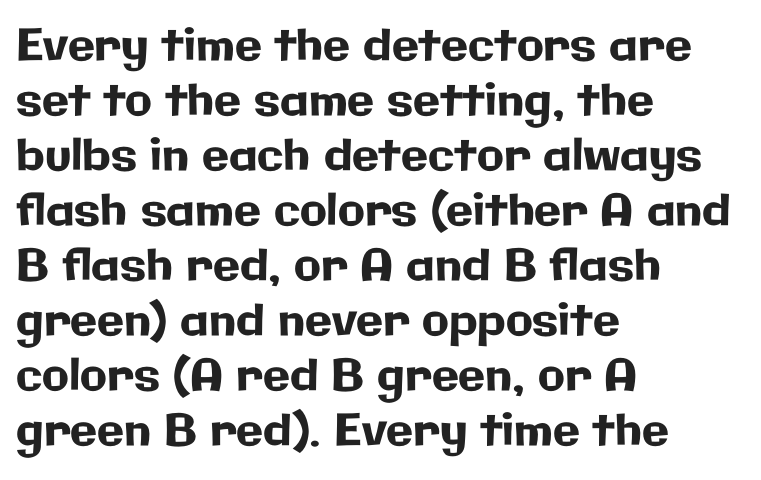
Q: Is the text italic (slanted)? A: No, it is upright.
Q: Is the typeface a serif or a sans-serif typeface? A: Sans-serif.
Q: Is the text underlined? A: No.
Q: How is the paragraph aligned? A: Left-aligned.
Q: Is the spacing between letters normal or unusually wide? A: Normal.
Q: Is the spacing between lines tight, normal or loose? A: Normal.
Q: Width (condensed, normal, or wide)? A: Normal.
Q: Stroke contrast? A: Low.
Q: x-height? A: Medium.
Q: Monospaced? A: No.
